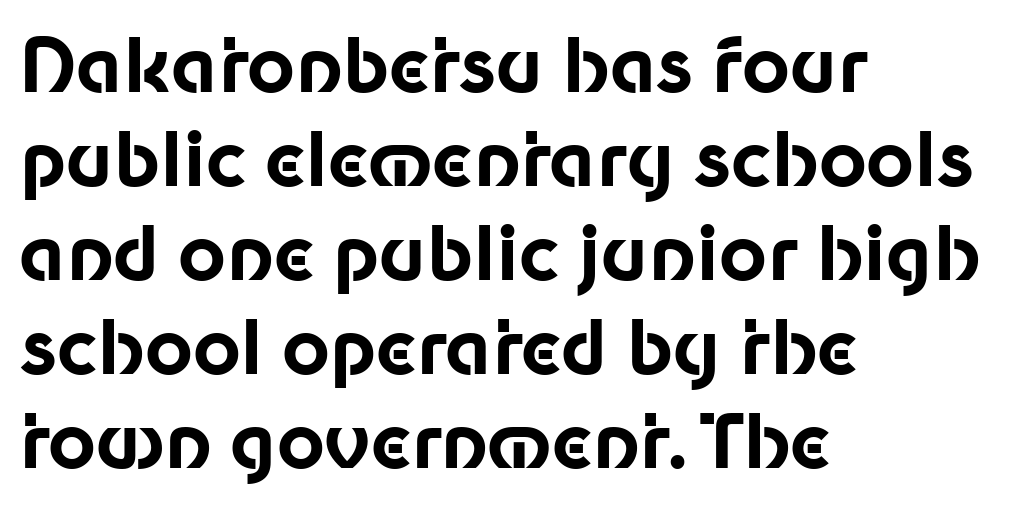
{"serif": "no", "italic": "no", "bold": "yes", "weight": "bold", "width": "normal", "stroke_contrast": "low", "x_height": "medium", "monospaced": "no", "underline": "no", "align": "left", "line_spacing": "normal", "line_spacing_ratio": 1.27, "letter_spacing": "normal", "letter_spacing_em": 0.0, "glyph_px": 74}
